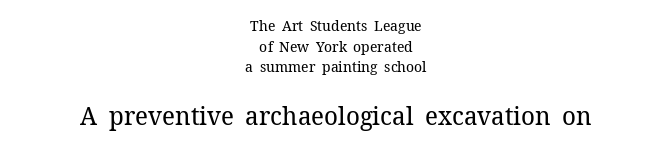
The image shows 26 px text type, upright; set centered, normal line spacing (1.38x), normal letter spacing, not underlined; the second (bottom) block is 1.73x larger.
